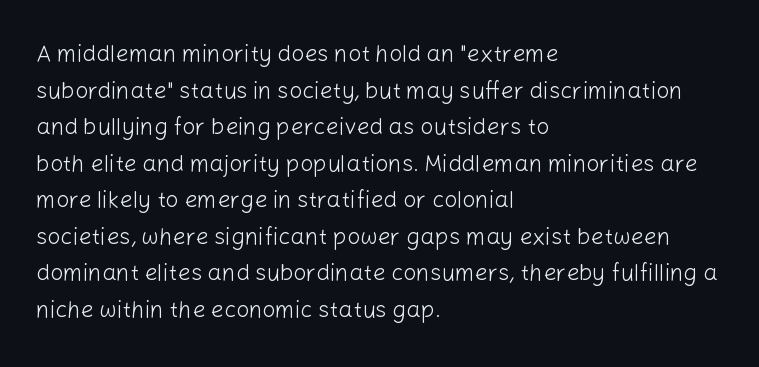
{"italic": "no", "bold": "no", "underline": "no", "align": "left", "line_spacing": "normal", "line_spacing_ratio": 1.59, "letter_spacing": "normal", "letter_spacing_em": 0.0, "glyph_px": 23}
